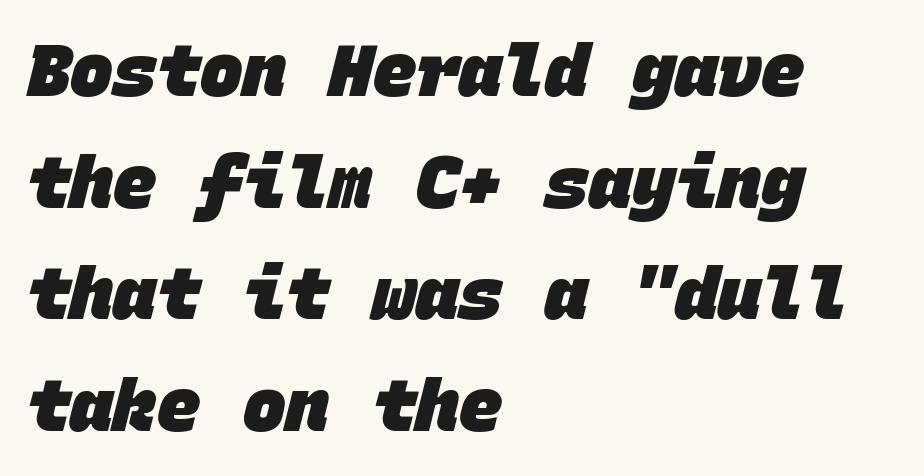
The image shows 72 px heavy sans-serif type, monospaced; set left-aligned, normal line spacing (1.55x), normal letter spacing, not underlined; low stroke contrast and a large x-height.
